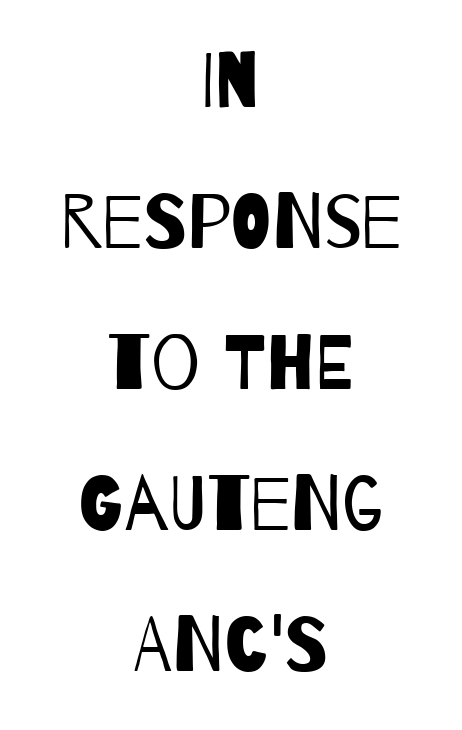
{"serif": "no", "bold": "no", "weight": "regular", "width": "condensed", "stroke_contrast": "low", "x_height": "large", "monospaced": "no", "underline": "no", "align": "center", "line_spacing_ratio": 1.83, "letter_spacing": "normal", "letter_spacing_em": 0.0, "glyph_px": 77}
